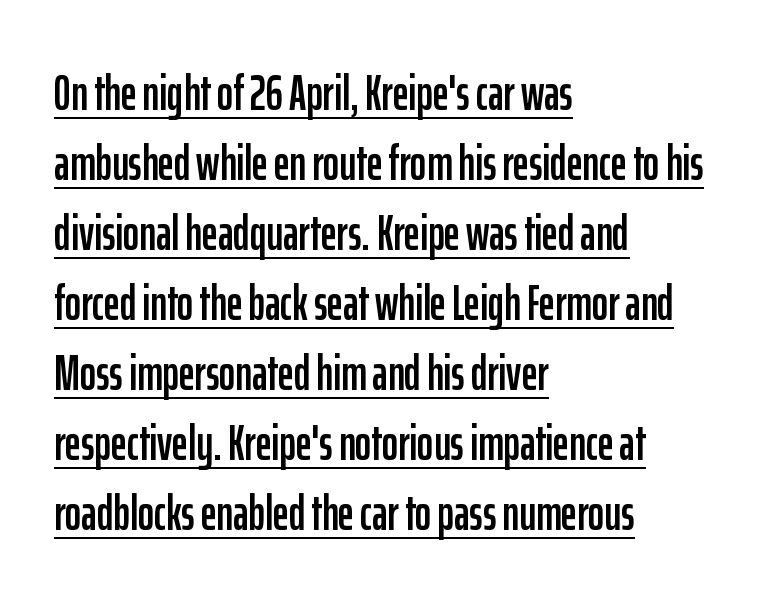
The image shows 49 px condensed sans-serif type, upright; set left-aligned, normal line spacing (1.43x), normal letter spacing, underlined; low stroke contrast and a medium x-height.
